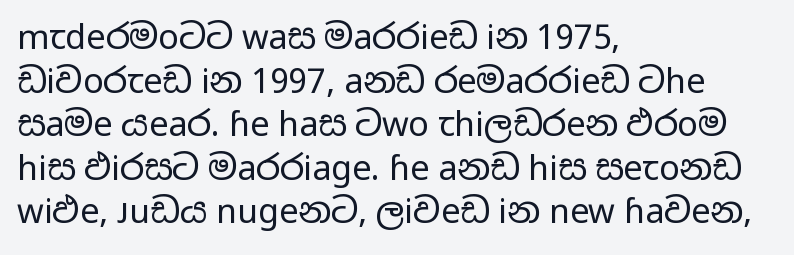
Q: Is the text bold? A: No.
Q: Is the text italic (slanted)? A: No, it is upright.
Q: Is the typeface a serif or a sans-serif typeface? A: Sans-serif.
Q: Is the text underlined? A: No.
Q: How is the paragraph aligned? A: Left-aligned.
Q: Is the spacing between letters normal or unusually wide? A: Normal.
Q: Is the spacing between lines tight, normal or loose? A: Normal.
Q: Width (condensed, normal, or wide)? A: Wide.
Q: Stroke contrast? A: Low.
Q: x-height? A: Medium.
Q: Monospaced? A: No.
